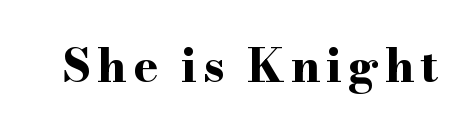
Q: Is the text bold? A: Yes.
Q: Is the text italic (slanted)? A: No, it is upright.
Q: Is the typeface a serif or a sans-serif typeface? A: Serif.
Q: Is the text underlined? A: No.
Q: Width (condensed, normal, or wide)? A: Wide.
Q: Stroke contrast? A: High.
Q: x-height? A: Small.
Q: Monospaced? A: No.
